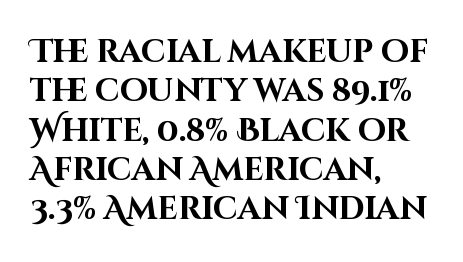
Strokes here are thick enough to call this a true bold. Varying glyph widths throughout — classic text-font behaviour. Visually the block forms a straight wall on the left and a jagged coastline on the right. The strip under each line holds only bare page. This sample uses an upright cut, with every glyph sitting square on the baseline.
